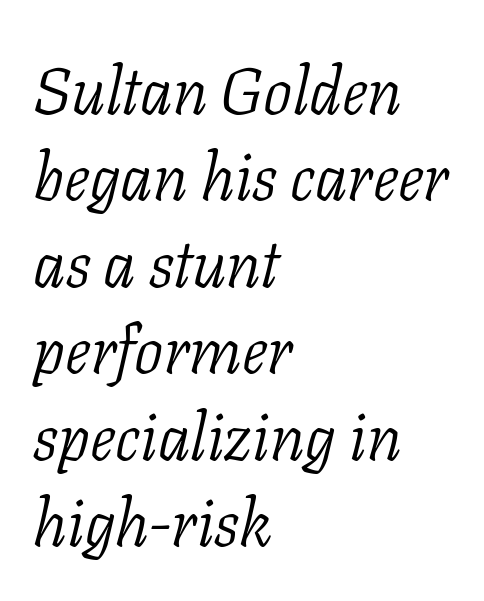
Q: Is the text bold? A: No.
Q: Is the text italic (slanted)? A: Yes, it leans right by about 11 degrees.
Q: Is the typeface a serif or a sans-serif typeface? A: Serif.
Q: Is the text underlined? A: No.
Q: How is the paragraph aligned? A: Left-aligned.
Q: Is the spacing between letters normal or unusually wide? A: Normal.
Q: Is the spacing between lines tight, normal or loose? A: Normal.
Q: Width (condensed, normal, or wide)? A: Normal.
Q: Stroke contrast? A: Low.
Q: x-height? A: Medium.
Q: Monospaced? A: No.
